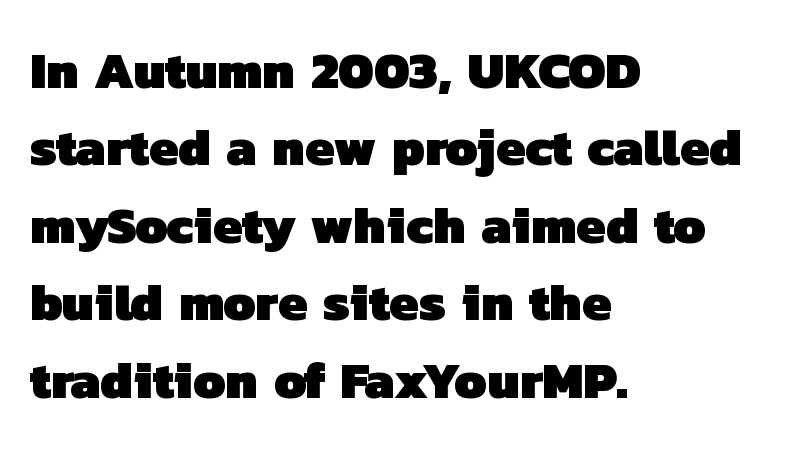
Underlining? Definitely not there. Heavy-handed strokes throughout: this text is bold. This rendering uses left alignment, leaving the right contour irregular. Type style note: lacks serifs. The rendering uses a moderate line-height, typical for paragraphs.
